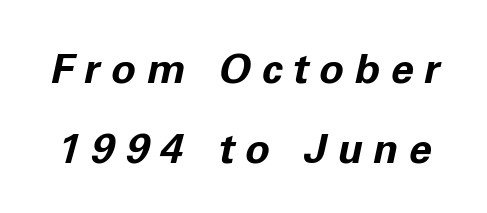
The image shows 41 px bold type, italic (leaning right); set loose line spacing (1.94x), unusually wide letter spacing (+0.26 em), not underlined; low stroke contrast and a medium x-height.
